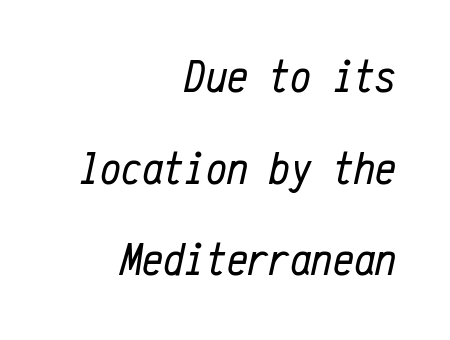
{"italic": "yes", "lean": "right", "slant_degrees": 12, "bold": "no", "weight": "regular", "width": "condensed", "stroke_contrast": "low", "x_height": "medium", "monospaced": "yes", "underline": "no", "align": "right", "line_spacing": "loose", "line_spacing_ratio": 1.95, "letter_spacing": "normal", "letter_spacing_em": 0.0, "glyph_px": 47}
